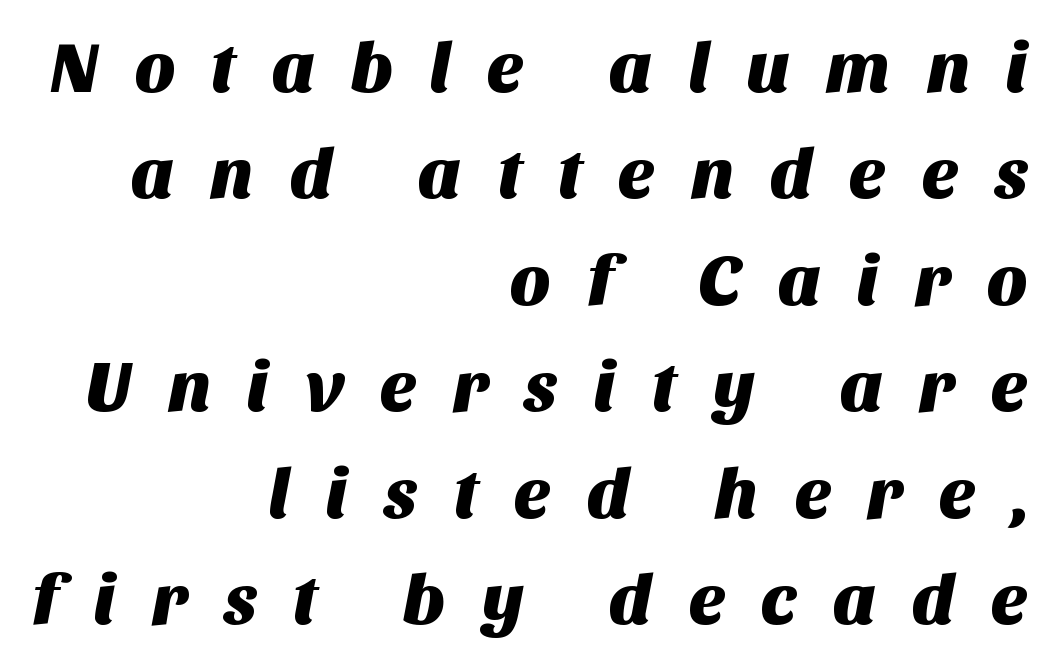
The horizontal fit of the characters is loose and conspicuously gappy. Stroke terminals: plain, sans-serif. Think of a printed novel: that variable character pitch is what you see here. The designer left line spacing at the default. Where is the straight margin? On the right. Unmarked baselines from the first word to the last.
